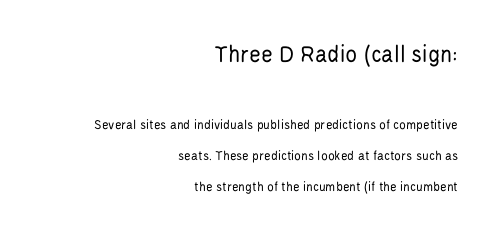
The image shows 25 px text type, upright; set right-aligned, loose line spacing (2.21x), normal letter spacing, not underlined; the first (top) block is 1.79x larger.
